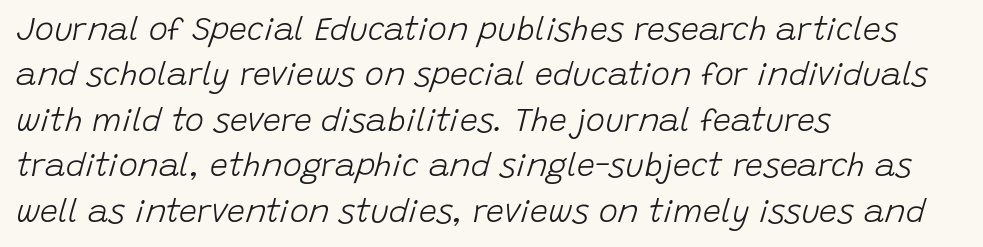
Q: Is the text bold? A: No.
Q: Is the text italic (slanted)? A: Yes, it leans right by about 15 degrees.
Q: Is the text underlined? A: No.
Q: How is the paragraph aligned? A: Left-aligned.
Q: Is the spacing between letters normal or unusually wide? A: Normal.
Q: Is the spacing between lines tight, normal or loose? A: Normal.
Q: Width (condensed, normal, or wide)? A: Normal.
Q: Stroke contrast? A: Low.
Q: x-height? A: Large.
Q: Monospaced? A: No.
